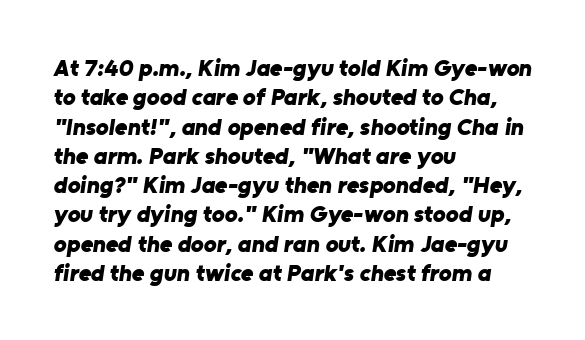
Q: Is the text bold? A: Yes.
Q: Is the text underlined? A: No.
Q: How is the paragraph aligned? A: Left-aligned.
Q: Is the spacing between letters normal or unusually wide? A: Normal.
